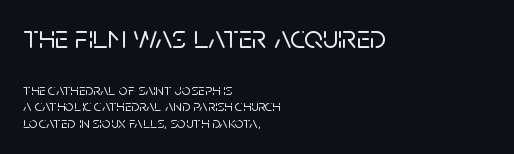
The image shows 33 px sans-serif type, upright; set left-aligned, tight line spacing (1.02x), normal letter spacing, not underlined; the first (top) block is 2.06x larger; low stroke contrast and a large x-height.
